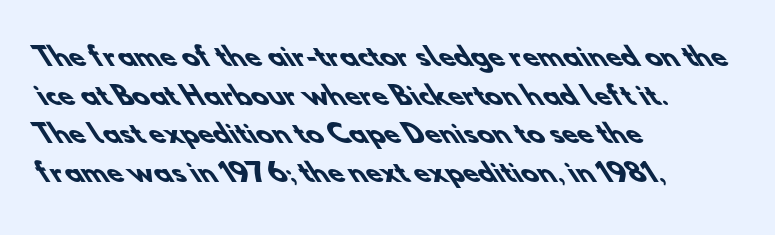
The ragged edge is on the right, which tells us the setting is flush left. Any mark beneath the type? The region is blank. The letters sit at their default tracking, neither squeezed nor spread. The face used here has the dense, thick strokes of a bold. Interline gaps are of average width in this sample.
